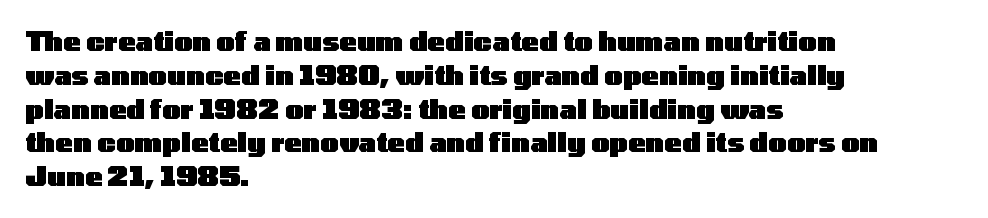
The image shows 26 px bold type, upright; set left-aligned, normal line spacing (1.3x), normal letter spacing, not underlined.
